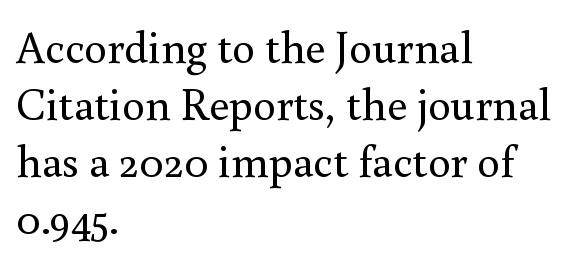
Caption: multi-line text, flush left, ragged right. The letters sit at their default tracking, neither squeezed nor spread. On a weight scale, this lands at 450 or below. The string is rendered with underlining switched off.
